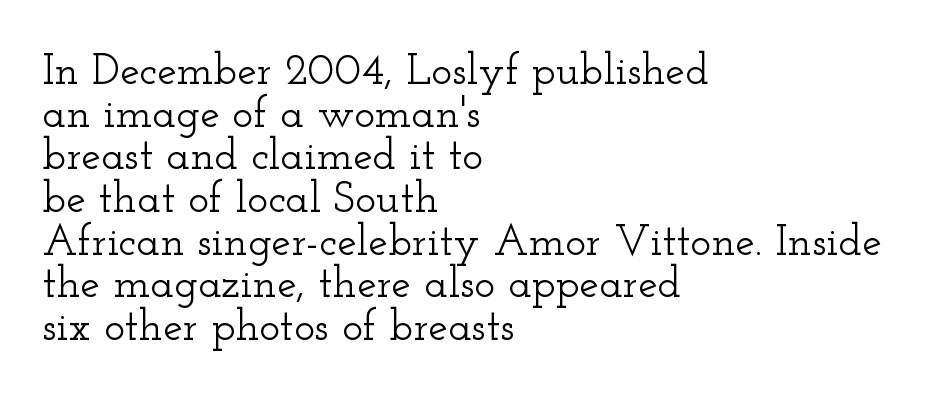
{"serif": "yes", "italic": "no", "width": "wide", "stroke_contrast": "low", "x_height": "small", "monospaced": "no", "underline": "no", "align": "left", "line_spacing": "tight", "line_spacing_ratio": 0.97, "letter_spacing": "normal", "letter_spacing_em": 0.0, "glyph_px": 44}
